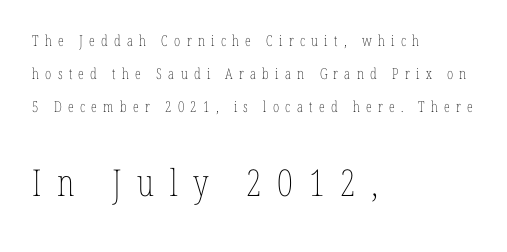
The image shows 37 px thin, condensed type, upright; set left-aligned, loose line spacing (2.2x), unusually wide letter spacing (+0.42 em), not underlined; the second (bottom) block is 2.47x larger; low stroke contrast and a medium x-height.
